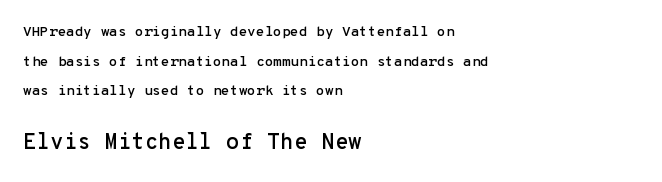
Q: Is the text italic (slanted)? A: No, it is upright.
Q: Is the text underlined? A: No.
Q: How is the paragraph aligned? A: Left-aligned.
Q: Is the spacing between letters normal or unusually wide? A: Normal.
Q: Is the spacing between lines tight, normal or loose? A: Loose.
Q: Which block of text is set in a larger size, the first (top) or the second (bottom)? A: The second (bottom) one.
